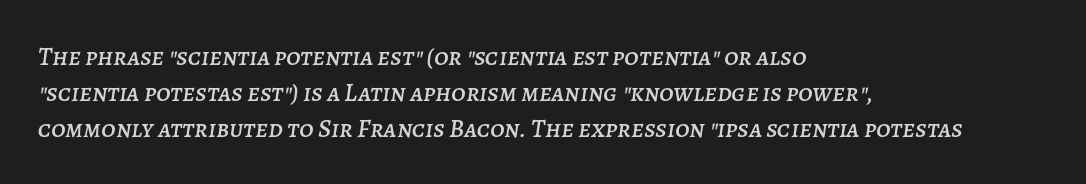
{"italic": "yes", "lean": "right", "slant_degrees": 7, "underline": "no", "align": "left", "line_spacing": "normal", "line_spacing_ratio": 1.38, "letter_spacing": "normal", "letter_spacing_em": 0.0, "glyph_px": 26}
